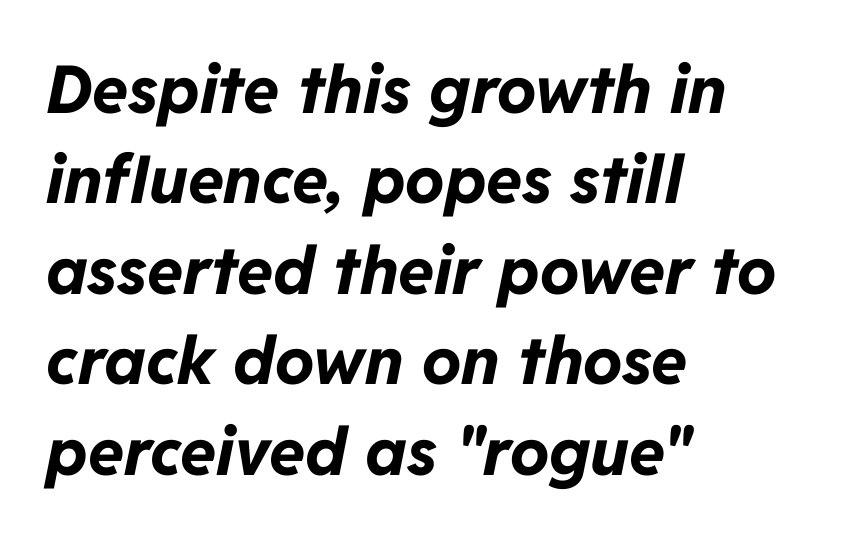
{"italic": "yes", "lean": "right", "slant_degrees": 11, "bold": "yes", "weight": "bold", "width": "normal", "stroke_contrast": "low", "x_height": "medium", "monospaced": "no", "underline": "no", "align": "left", "line_spacing": "normal", "line_spacing_ratio": 1.37, "letter_spacing": "normal", "letter_spacing_em": 0.0, "glyph_px": 66}
